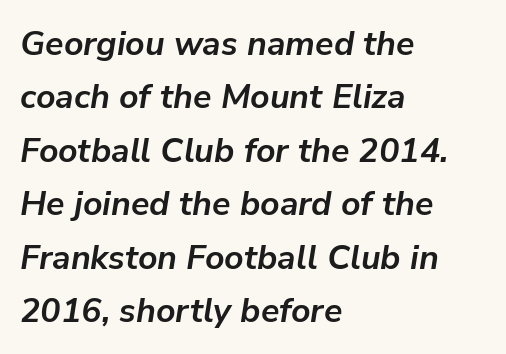
This is heavy type, rendered in bold. The designer left line spacing at the default. The passage shown leans; its letterforms are oblique. Which margin do the lines hug? The left one — the right edge is uneven. The face used here is proportionally spaced, like ordinary book or web type.
